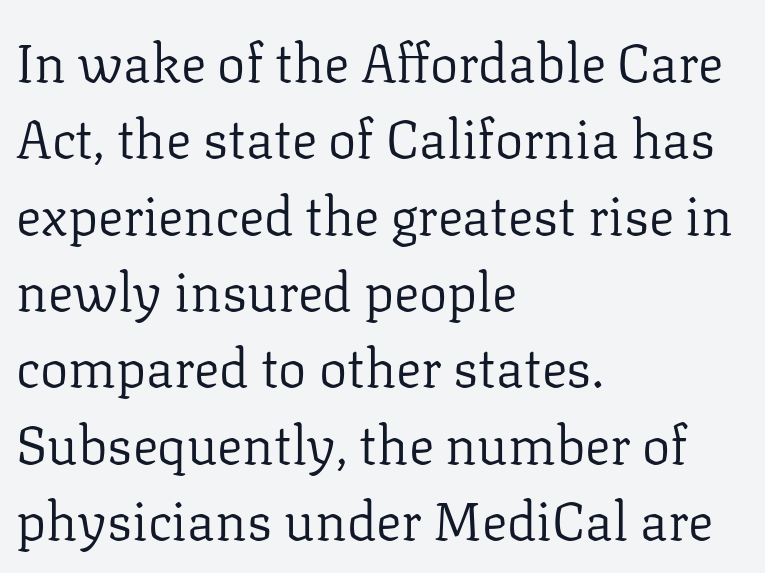
In CSS terms this would be text-align: left. The area under the type is left untouched. Unlike italic type, these characters show no tilt at all. Proportional: the letters do not fall into vertical columns. Notice how descenders clear the ascenders below comfortably — that's standard leading.
